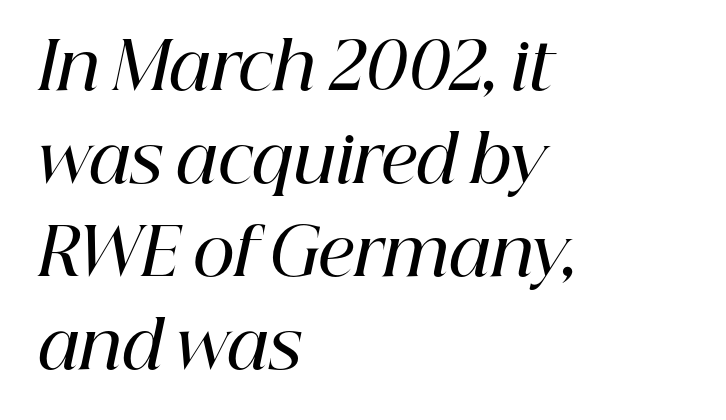
The passage shown is semibold, sitting just below true bold. The space beneath each line is pristine and unruled. Does the copy run flush right? No — it runs flush left. The rows are spaced the way most documents space them. A typesetter would call this zero additional tracking. Do the characters align in a grid? No, the font is proportional.
